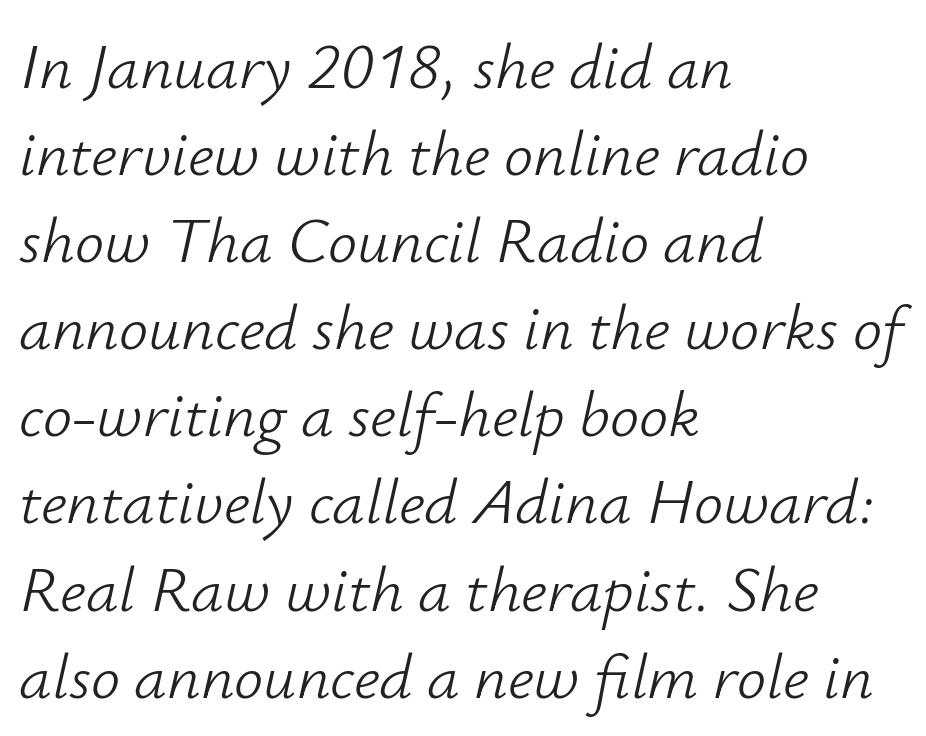
The image shows 65 px light type, italic (leaning right); set left-aligned, normal line spacing (1.34x), normal letter spacing, not underlined; low stroke contrast and a small x-height.
